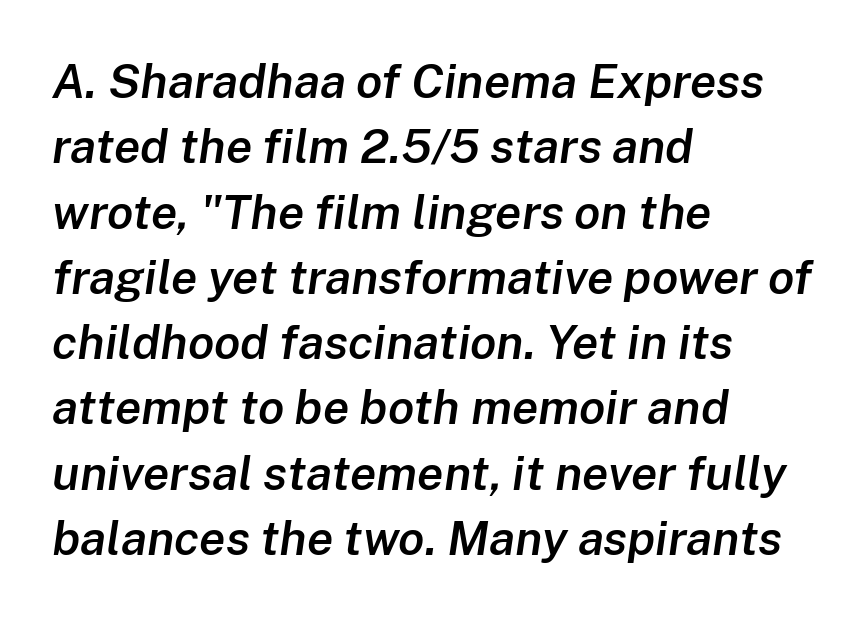
The image shows 48 px semibold type, italic (leaning right); set left-aligned, normal line spacing (1.36x), normal letter spacing, not underlined; low stroke contrast and a medium x-height.
